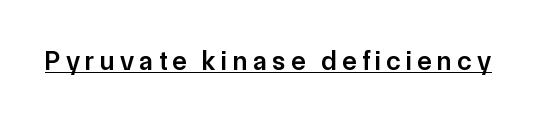
{"italic": "no", "bold": "semi", "underline": "yes", "letter_spacing": "wide", "letter_spacing_em": 0.2, "glyph_px": 27}
